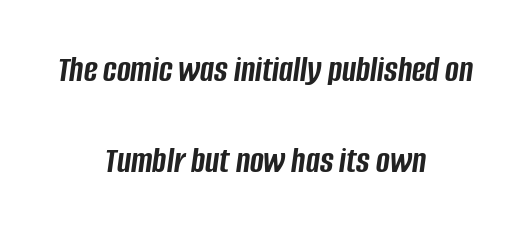
Weight: bold. Casual observation: everything's sitting right in the middle. You could fit nearly another row in the gap between these rows. This rendering features lettering with no underline. A typesetter would call this proportional, since set widths differ per character.
